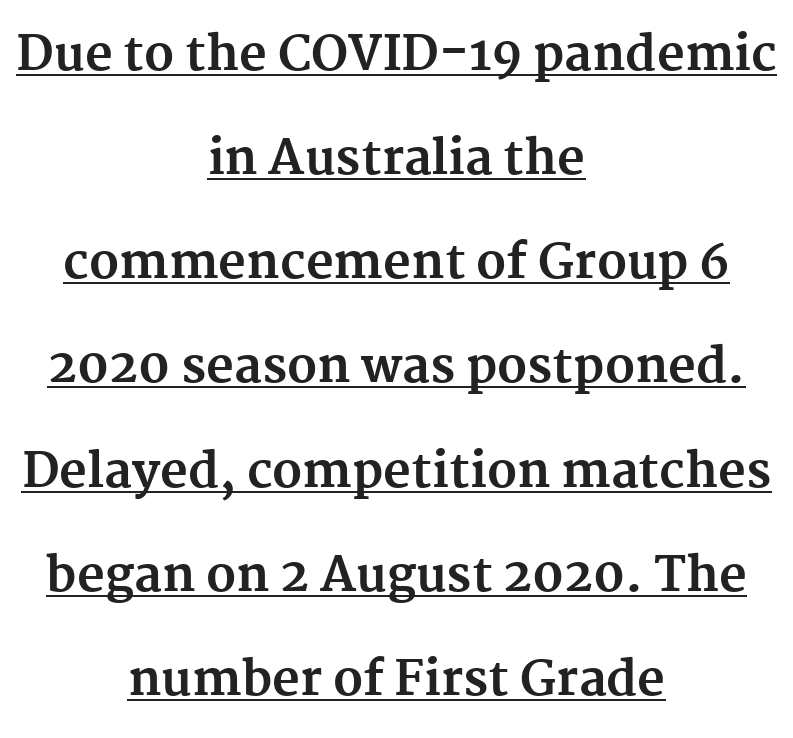
Heavy-handed strokes throughout: this text is bold. The rendered words wear a rule along their underside. This is the regular roman posture of the typeface. Regarding serifs, this sample has them. Spacing verdict: proportional, widths tailored to each character. Vertical spacing — loose.
